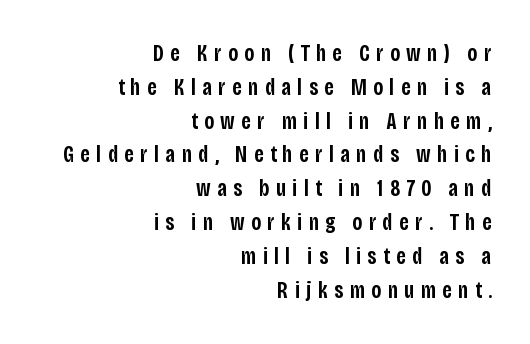
{"italic": "no", "bold": "semi", "underline": "no", "align": "right", "line_spacing": "normal", "line_spacing_ratio": 1.47, "letter_spacing": "wide", "letter_spacing_em": 0.28, "glyph_px": 23}
